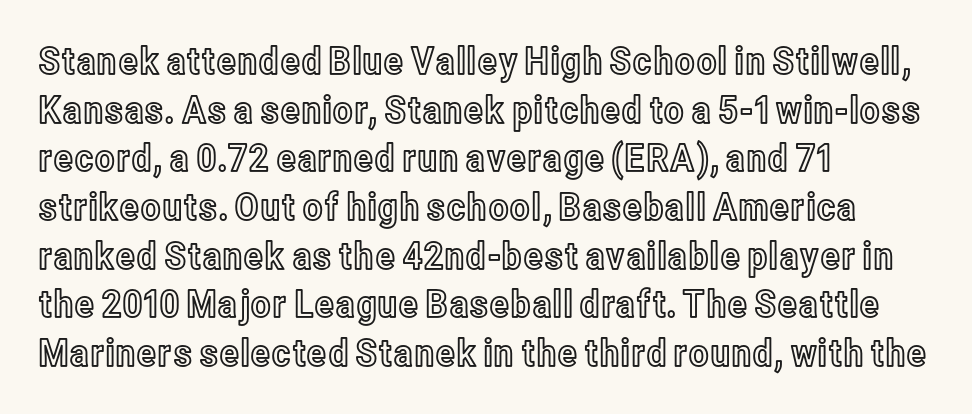
{"italic": "no", "width": "condensed", "x_height": "medium", "monospaced": "no", "underline": "no", "align": "left", "line_spacing": "normal", "line_spacing_ratio": 1.28, "letter_spacing": "normal", "letter_spacing_em": 0.0, "glyph_px": 38}
